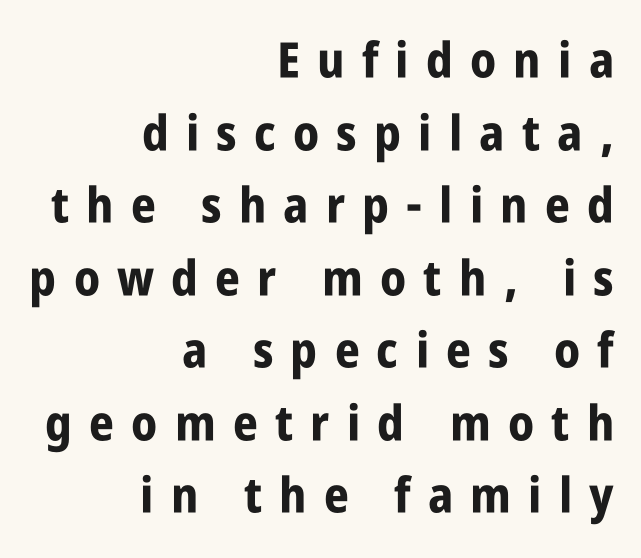
Q: Is the text bold? A: Yes.
Q: Is the text italic (slanted)? A: No, it is upright.
Q: Is the typeface a serif or a sans-serif typeface? A: Sans-serif.
Q: Is the text underlined? A: No.
Q: How is the paragraph aligned? A: Right-aligned.
Q: Is the spacing between letters normal or unusually wide? A: Unusually wide.
Q: Is the spacing between lines tight, normal or loose? A: Normal.
Q: Width (condensed, normal, or wide)? A: Condensed.
Q: Stroke contrast? A: Low.
Q: x-height? A: Large.
Q: Monospaced? A: No.
